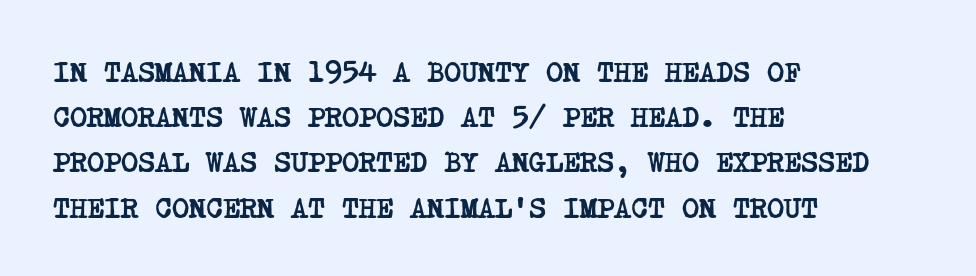
{"serif": "yes", "bold": "yes", "weight": "semibold", "width": "condensed", "stroke_contrast": "low", "x_height": "large", "underline": "no", "align": "left", "line_spacing": "normal", "line_spacing_ratio": 1.56, "letter_spacing": "normal", "letter_spacing_em": 0.0, "glyph_px": 29}
